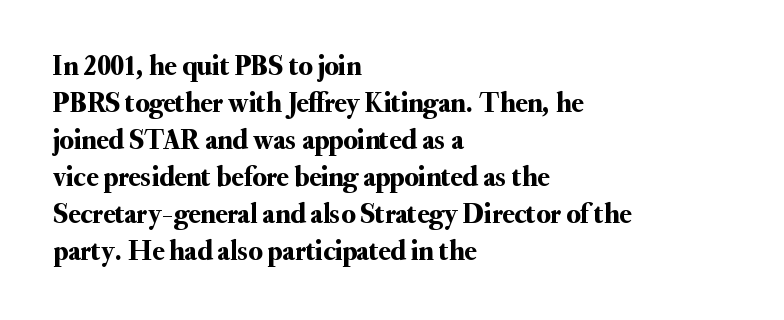
{"serif": "yes", "italic": "no", "width": "normal", "stroke_contrast": "medium", "x_height": "small", "monospaced": "no", "underline": "no", "align": "left", "line_spacing": "normal", "line_spacing_ratio": 1.32, "letter_spacing": "normal", "letter_spacing_em": 0.0, "glyph_px": 28}
